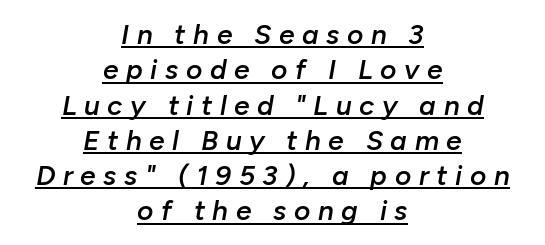
The image shows 28 px semibold type, italic (leaning right); set centered, normal line spacing (1.26x), unusually wide letter spacing (+0.27 em), underlined; low stroke contrast and a medium x-height.
